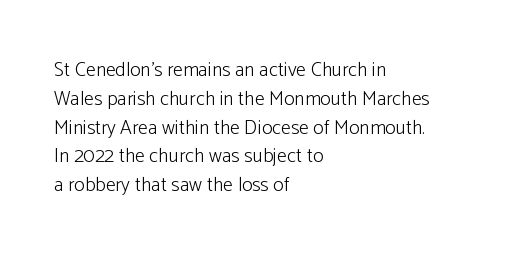
The image shows 20 px text type, upright; set left-aligned, normal line spacing (1.44x), normal letter spacing, not underlined.
